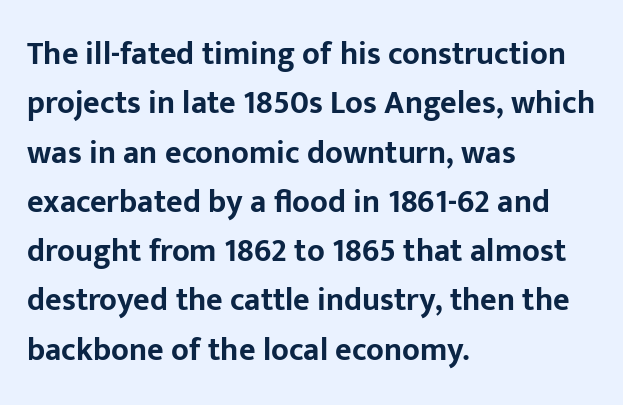
Q: Is the text bold? A: Yes.
Q: Is the text italic (slanted)? A: No, it is upright.
Q: Is the typeface a serif or a sans-serif typeface? A: Sans-serif.
Q: Is the text underlined? A: No.
Q: How is the paragraph aligned? A: Left-aligned.
Q: Is the spacing between letters normal or unusually wide? A: Normal.
Q: Is the spacing between lines tight, normal or loose? A: Normal.
Q: Width (condensed, normal, or wide)? A: Normal.
Q: Stroke contrast? A: Low.
Q: x-height? A: Medium.
Q: Monospaced? A: No.
